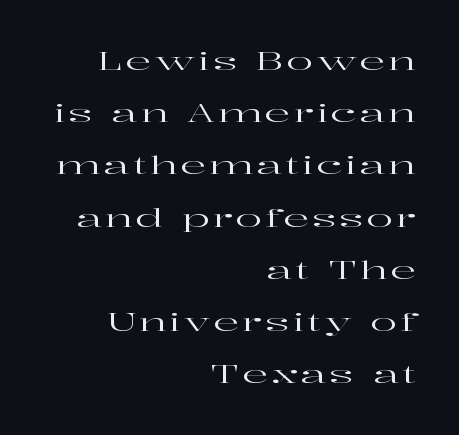
Q: Is the text italic (slanted)? A: No, it is upright.
Q: Is the text underlined? A: No.
Q: How is the paragraph aligned? A: Right-aligned.
Q: Is the spacing between lines tight, normal or loose? A: Loose.
